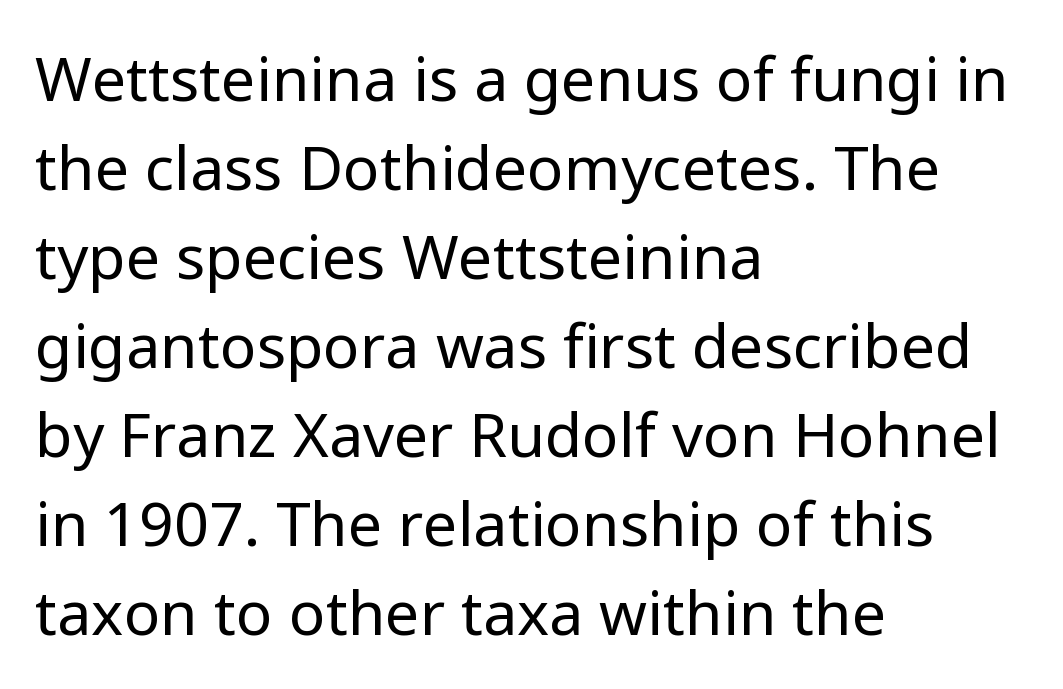
The face looks like a standard text weight, possibly lighter. Regarding serifs, this sample does without them. No extra tracking has been applied to these lines. Vertical strokes here are truly vertical. The space between consecutive lines is moderate. Descenders hang freely into open space.
